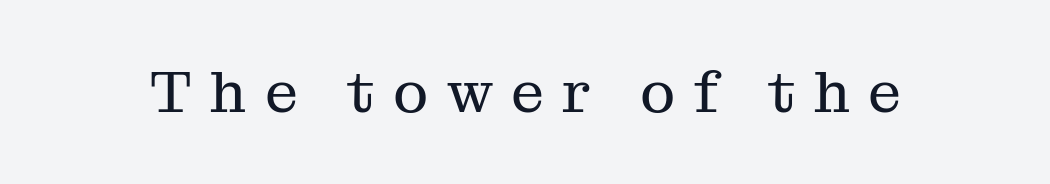
Do the characters align in a grid? No, the font is proportional. Underline: absent. Typographically, this falls in the serif category. Summary of weight: not heavy and not bold. The tracking jumps out immediately: characters are airy and widely separated.
